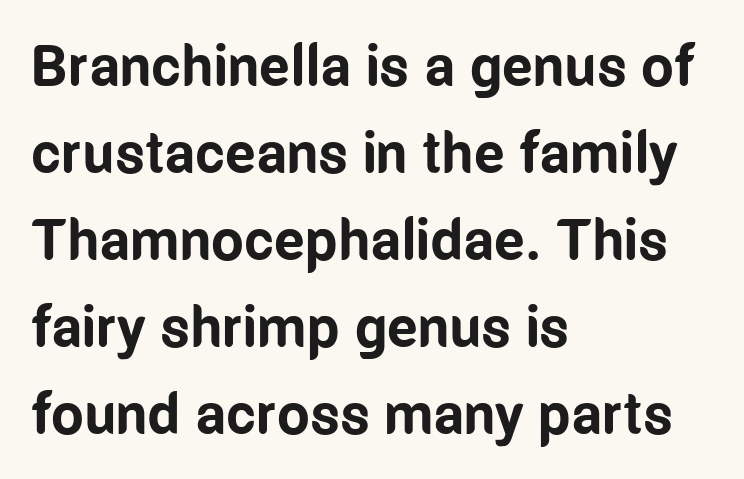
Q: Is the text bold? A: Yes.
Q: Is the text italic (slanted)? A: No, it is upright.
Q: Is the typeface a serif or a sans-serif typeface? A: Sans-serif.
Q: Is the text underlined? A: No.
Q: How is the paragraph aligned? A: Left-aligned.
Q: Is the spacing between letters normal or unusually wide? A: Normal.
Q: Is the spacing between lines tight, normal or loose? A: Normal.
Q: Width (condensed, normal, or wide)? A: Condensed.
Q: Stroke contrast? A: Low.
Q: x-height? A: Medium.
Q: Monospaced? A: No.
